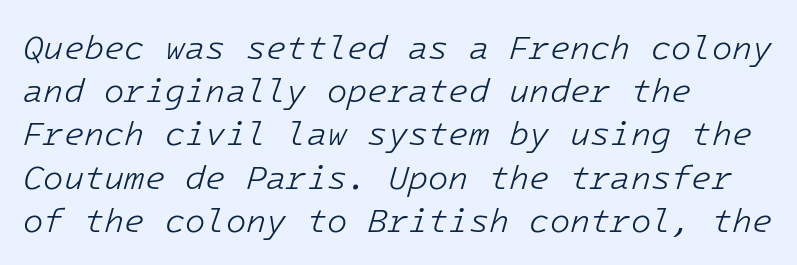
Reading down the block, your eye returns to a fixed left position each line. These lines sit exactly where default settings would place them. Words appear dense and cohesive because spacing is normal. Ink coverage per letter is moderate at most. Observe the lean: these are italic letterforms. No word sits above an underline.
